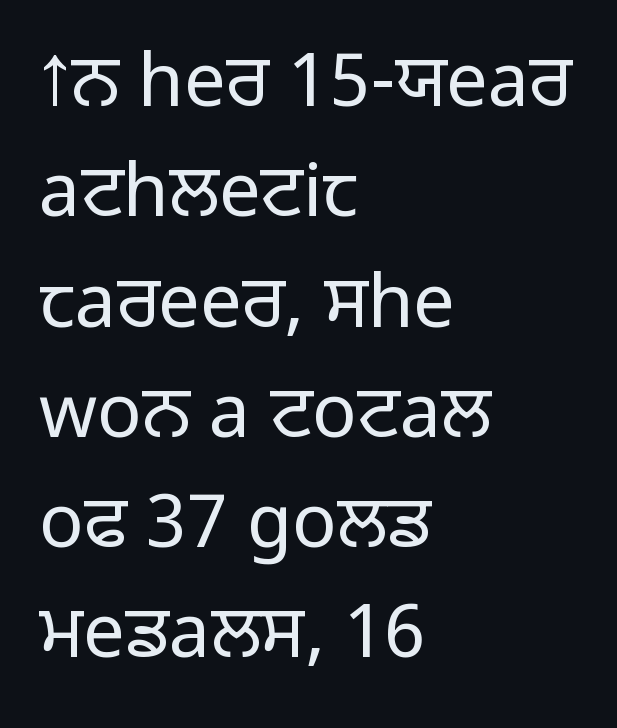
Q: Is the text bold? A: No.
Q: Is the text italic (slanted)? A: No, it is upright.
Q: Is the typeface a serif or a sans-serif typeface? A: Sans-serif.
Q: Is the text underlined? A: No.
Q: How is the paragraph aligned? A: Left-aligned.
Q: Is the spacing between letters normal or unusually wide? A: Normal.
Q: Is the spacing between lines tight, normal or loose? A: Normal.
Q: Width (condensed, normal, or wide)? A: Normal.
Q: Stroke contrast? A: Low.
Q: x-height? A: Medium.
Q: Monospaced? A: No.
